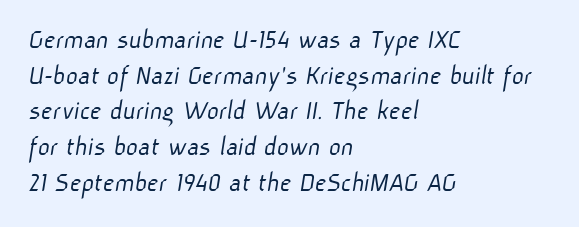
Examine the stroke ends and you'll find no serifs. Bold? No — there's no thickening of the strokes. Reading down the block, your eye returns to a fixed left position each line. In terms of letterspacing, this is plain default setting. Decoration check: the copy has no underline. Note the varied advance widths — an 'i' is clearly narrower than an 'm'.
